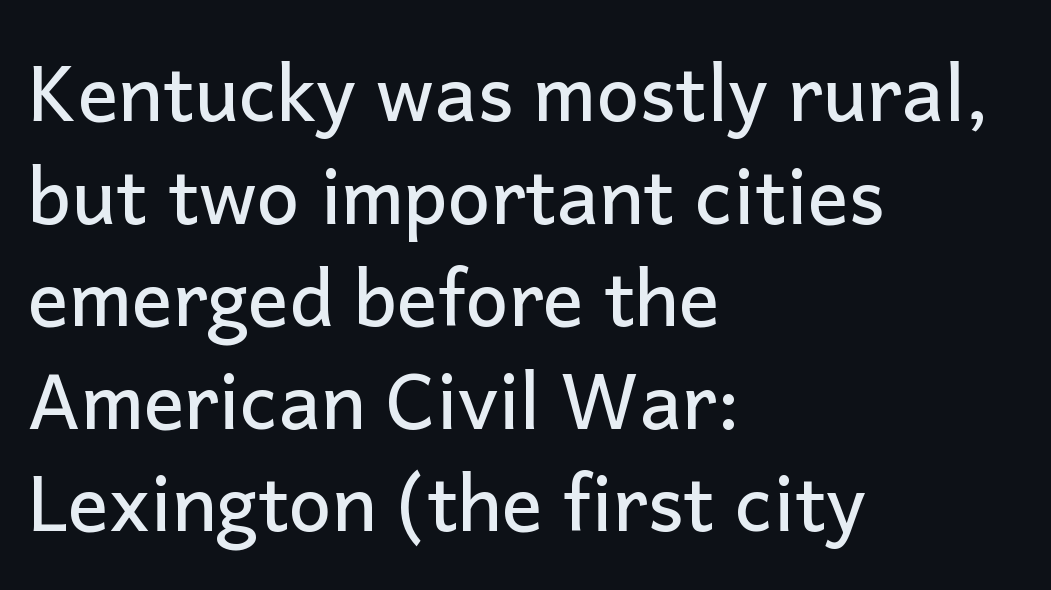
The axis of the letterforms is exactly vertical. The passage shown is typed in a proportional face where columns would drift. The passage shown stacks its lines at a standard gap. Bare-footed words on every line.
